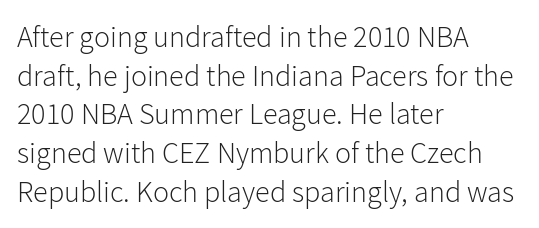
{"serif": "no", "italic": "no", "bold": "no", "weight": "light", "width": "normal", "stroke_contrast": "low", "x_height": "medium", "monospaced": "no", "underline": "no", "align": "left", "line_spacing": "normal", "line_spacing_ratio": 1.29, "letter_spacing": "normal", "letter_spacing_em": 0.0, "glyph_px": 30}
